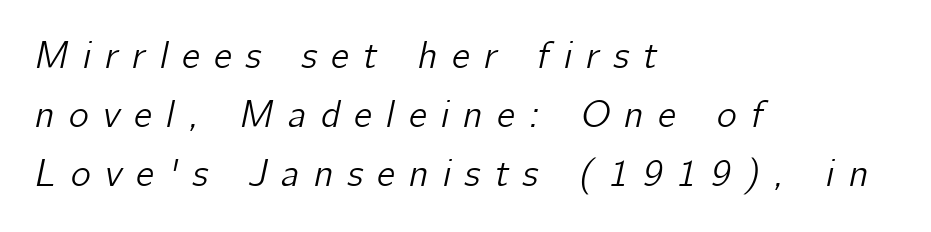
The image shows 38 px text type, italic (leaning right); set left-aligned, normal line spacing (1.55x), unusually wide letter spacing (+0.37 em), not underlined; low stroke contrast and a medium x-height.
